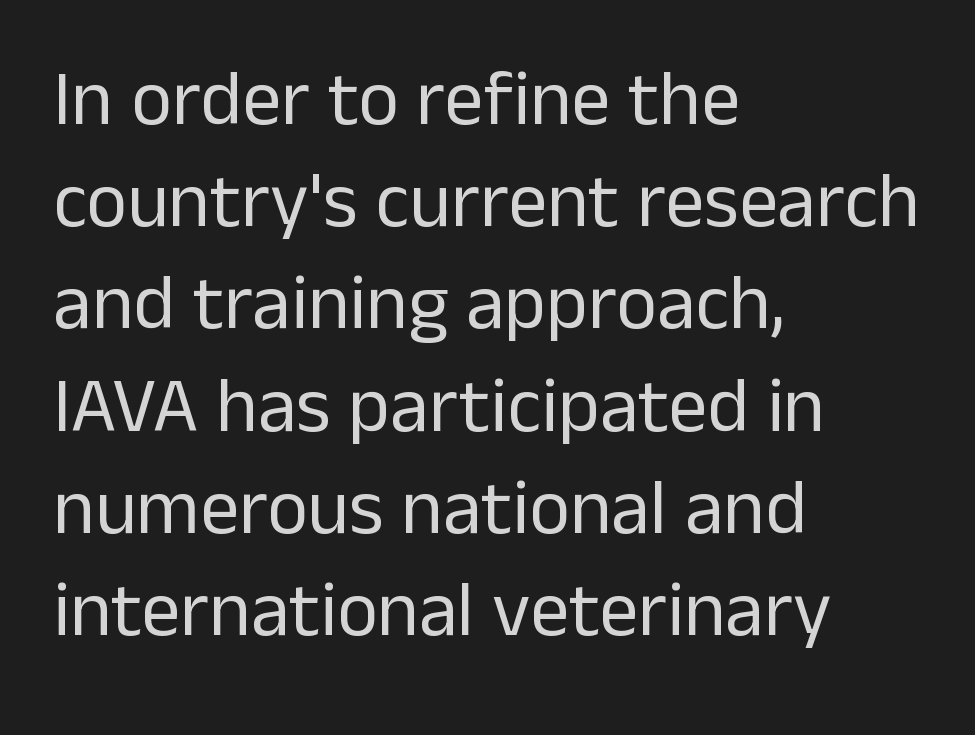
Q: Is the text bold? A: No.
Q: Is the text italic (slanted)? A: No, it is upright.
Q: Is the typeface a serif or a sans-serif typeface? A: Sans-serif.
Q: Is the text underlined? A: No.
Q: How is the paragraph aligned? A: Left-aligned.
Q: Is the spacing between letters normal or unusually wide? A: Normal.
Q: Is the spacing between lines tight, normal or loose? A: Normal.
Q: Width (condensed, normal, or wide)? A: Normal.
Q: Stroke contrast? A: Low.
Q: x-height? A: Medium.
Q: Monospaced? A: No.
